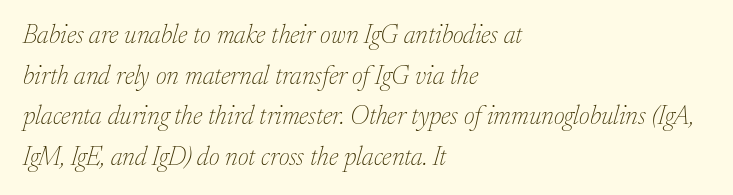
The image shows 26 px text type, italic (leaning right); set left-aligned, normal line spacing (1.56x), normal letter spacing, not underlined.
